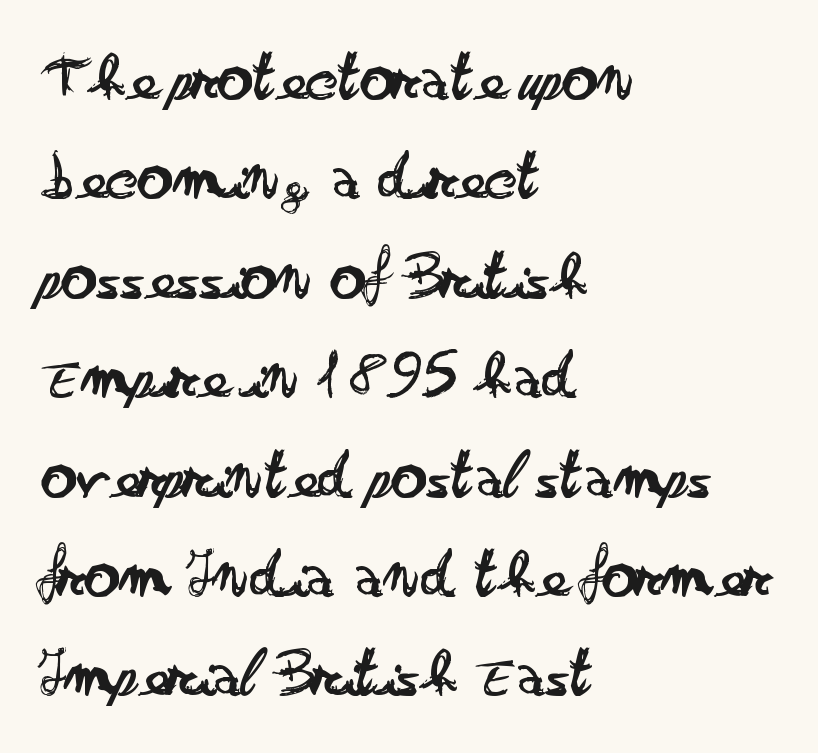
Q: Is the text bold? A: No.
Q: Is the text italic (slanted)? A: No, it is upright.
Q: Is the typeface a serif or a sans-serif typeface? A: Sans-serif.
Q: Is the text underlined? A: No.
Q: How is the paragraph aligned? A: Left-aligned.
Q: Is the spacing between letters normal or unusually wide? A: Normal.
Q: Is the spacing between lines tight, normal or loose? A: Normal.
Q: Width (condensed, normal, or wide)? A: Wide.
Q: Stroke contrast? A: Low.
Q: x-height? A: Small.
Q: Monospaced? A: No.
